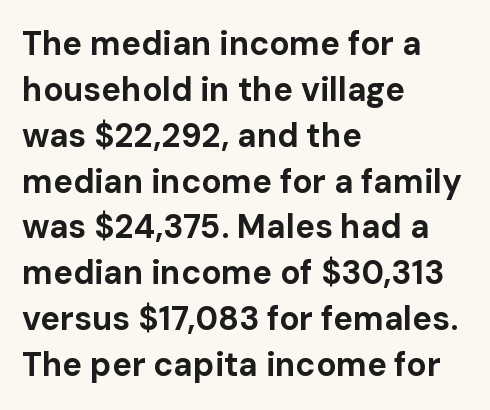
The image shows 33 px bold sans-serif type, upright; set left-aligned, normal line spacing (1.39x), normal letter spacing, not underlined; low stroke contrast and a medium x-height.
